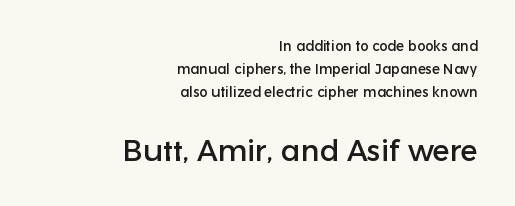
The image shows 30 px sans-serif type, upright; set right-aligned, normal line spacing (1.66x), normal letter spacing, not underlined; the second (bottom) block is 2.14x larger; low stroke contrast and a medium x-height.
